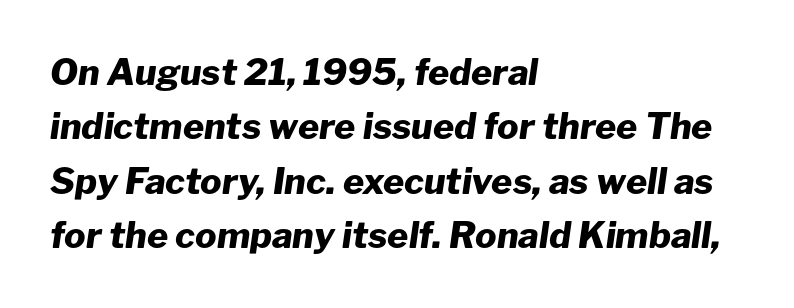
The lettering tilts uniformly, giving the passage an italic look. Plain, unruled lines of type. This sample has the flowing, uneven cadence of proportional lettering. Set as a true bold cut, around the 700 mark. The rendering keeps characters at their native spacing.
